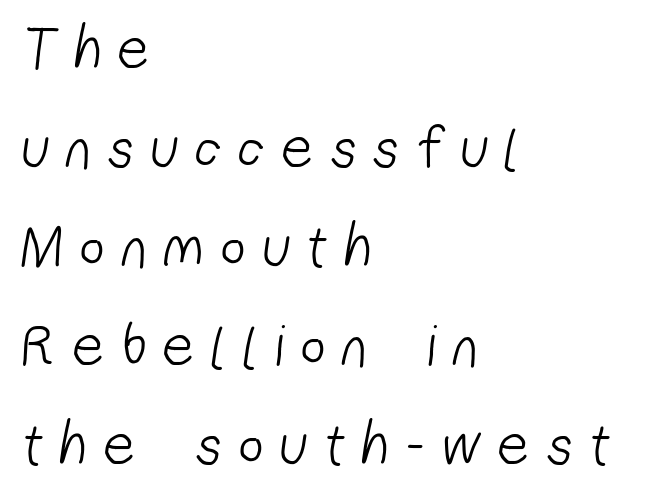
The letters are spread apart with noticeably loose tracking. On a weight scale, this lands at 450 or below. The passage shown is typed in a proportional face where columns would drift. Vertical spacing — default.
